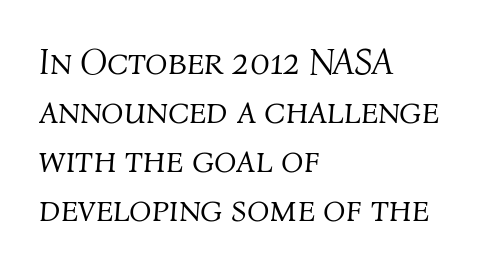
Has an underline been added? It has not. The weight would be labelled regular, book, light, or lighter still. The letters are slanted; this is an italic face. Varying glyph widths throughout — classic text-font behaviour. One-word summary of the alignment: left. The rendering keeps characters at their native spacing.
